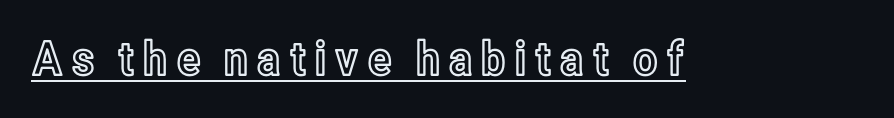
Q: Is the text italic (slanted)? A: No, it is upright.
Q: Is the text underlined? A: Yes.
Q: Width (condensed, normal, or wide)? A: Condensed.
Q: x-height? A: Medium.
Q: Monospaced? A: No.
